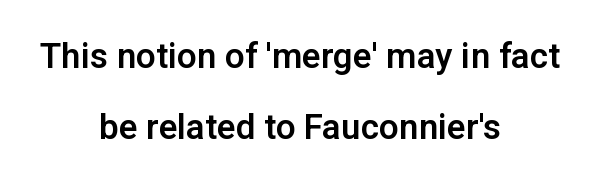
The image shows 35 px sans-serif type, upright; set centered, loose line spacing (2.03x), normal letter spacing, not underlined; low stroke contrast and a medium x-height.
